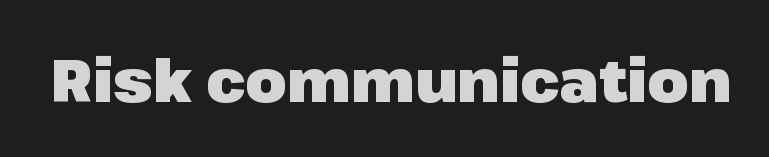
The image shows 59 px heavy sans-serif type, upright; set normal letter spacing, not underlined; low stroke contrast and a medium x-height.
